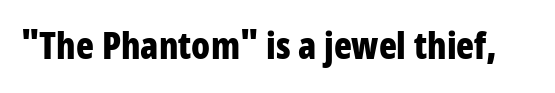
{"serif": "no", "italic": "no", "bold": "yes", "weight": "bold", "width": "condensed", "stroke_contrast": "low", "x_height": "large", "monospaced": "no", "underline": "no", "letter_spacing": "normal", "letter_spacing_em": 0.0, "glyph_px": 37}
